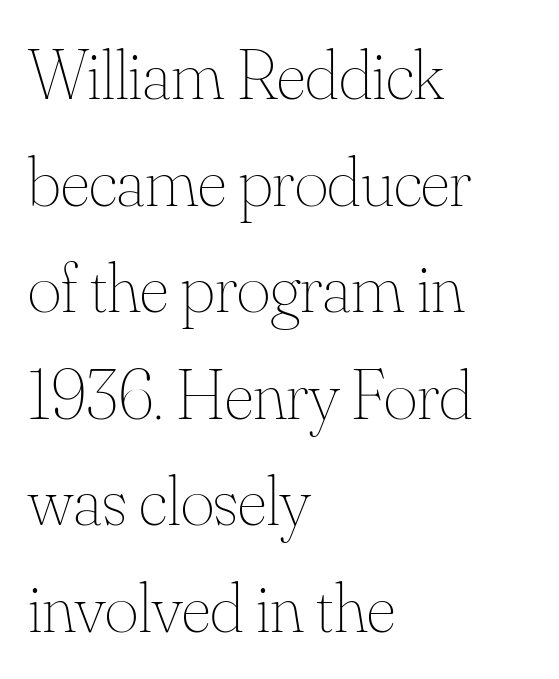
Quick note: interline space is typical. Ascenders rise straight up at ninety degrees. The type is set solid horizontally, with unmodified tracking. The string is rendered with underlining switched off. This sample is left-justified, so line endings fall wherever the words run out.
